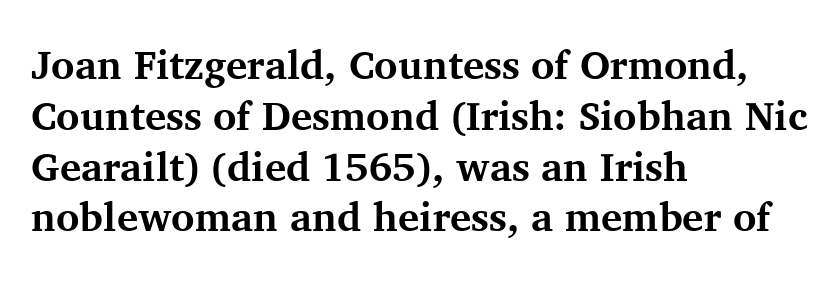
{"serif": "yes", "italic": "no", "bold": "yes", "weight": "bold", "width": "normal", "stroke_contrast": "medium", "x_height": "medium", "monospaced": "no", "underline": "no", "align": "left", "line_spacing": "normal", "line_spacing_ratio": 1.27, "letter_spacing": "normal", "letter_spacing_em": 0.0, "glyph_px": 40}
